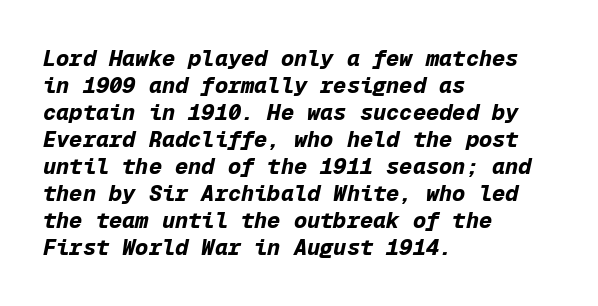
Q: Is the text bold? A: Yes.
Q: Is the text italic (slanted)? A: Yes, it leans right by about 12 degrees.
Q: Is the text underlined? A: No.
Q: How is the paragraph aligned? A: Left-aligned.
Q: Is the spacing between letters normal or unusually wide? A: Normal.
